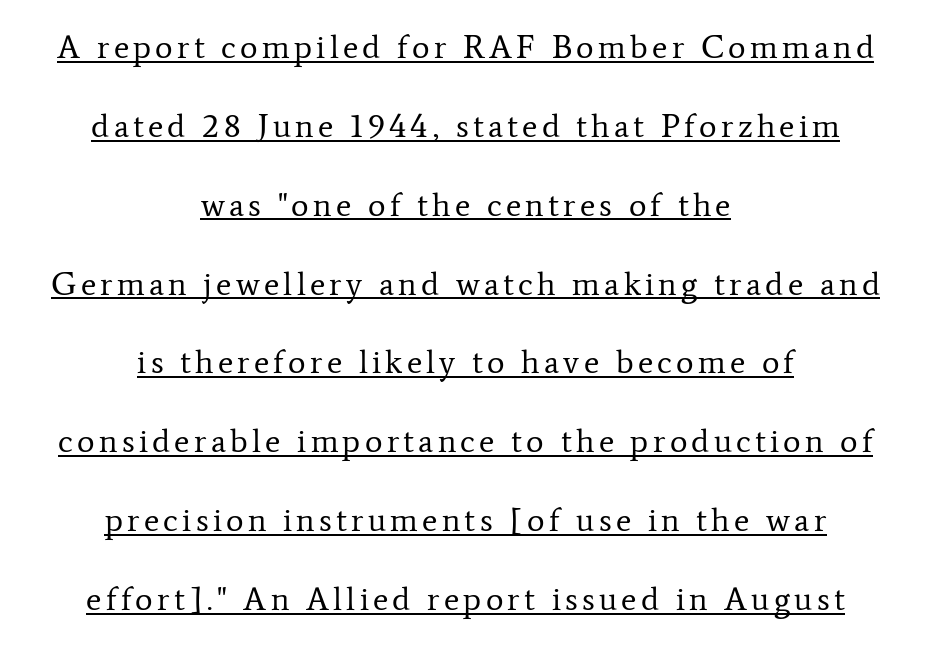
Q: Is the text bold? A: No.
Q: Is the text italic (slanted)? A: No, it is upright.
Q: Is the typeface a serif or a sans-serif typeface? A: Serif.
Q: Is the text underlined? A: Yes.
Q: How is the paragraph aligned? A: Centered.
Q: Is the spacing between lines tight, normal or loose? A: Loose.
Q: Width (condensed, normal, or wide)? A: Normal.
Q: Stroke contrast? A: Low.
Q: x-height? A: Medium.
Q: Monospaced? A: No.
